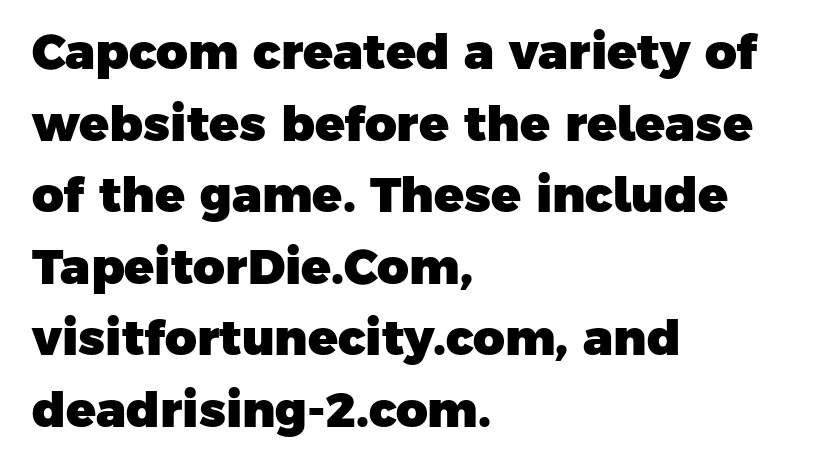
This is sans-serif lettering, the kind often seen on screens and signage. Plenty of ink on the page — the face is bold. The gaps between neighbouring characters are ordinary and unremarkable. Decoration check: the copy has no underline.
